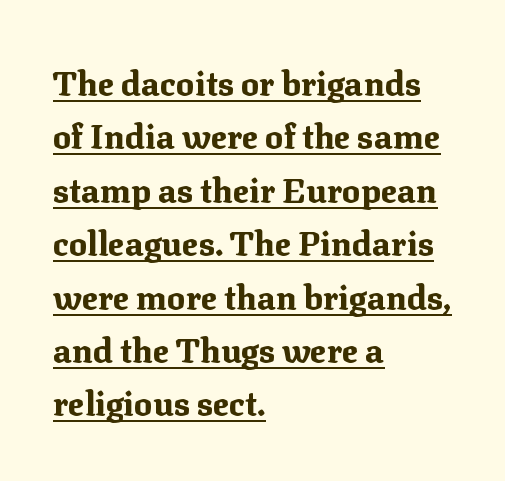
The image shows 34 px bold serif type, upright; set left-aligned, normal line spacing (1.57x), normal letter spacing, underlined; medium stroke contrast and a medium x-height.
